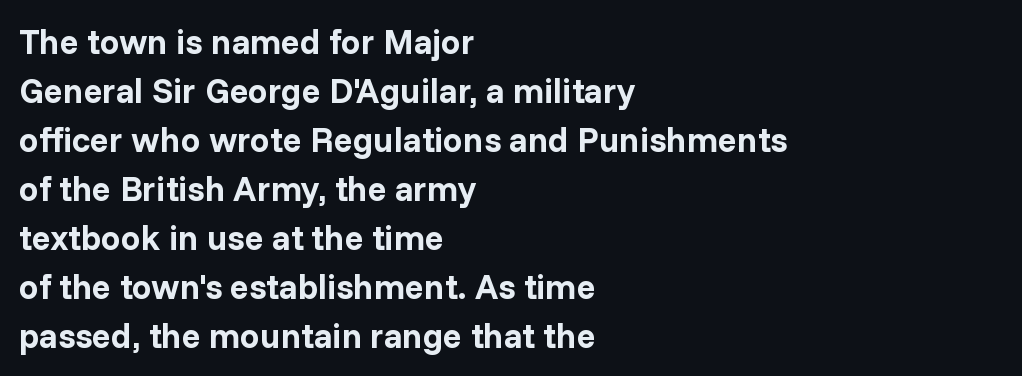
Any mark beneath the type? The region is blank. You can tell from the bare stems that sans-serif type was used. Interline gaps are of average width in this sample. Nope, not italic — everything's standing straight. The setting favours the left margin, as ordinary paragraphs usually do.
